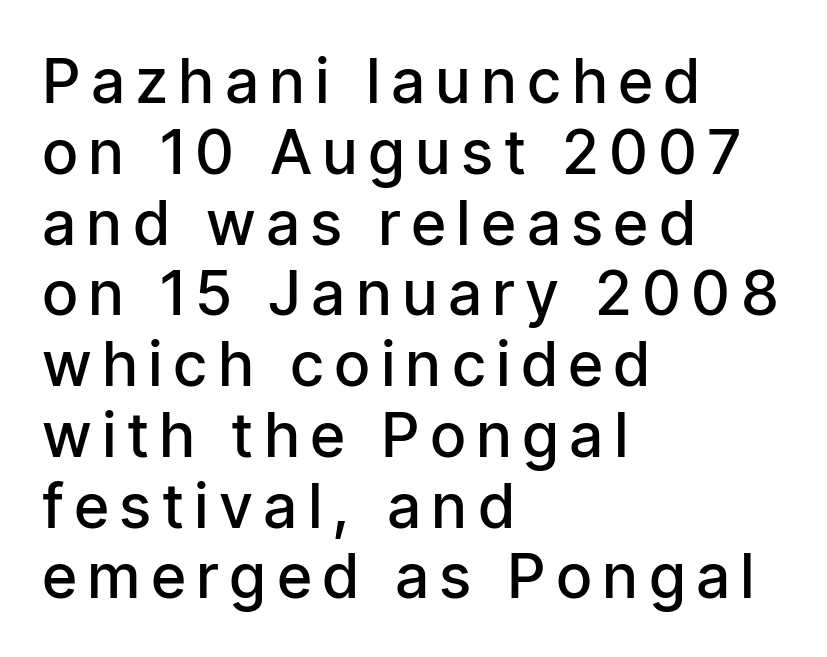
Q: Is the text bold? A: Semi-bold.
Q: Is the text italic (slanted)? A: No, it is upright.
Q: Is the typeface a serif or a sans-serif typeface? A: Sans-serif.
Q: Is the text underlined? A: No.
Q: How is the paragraph aligned? A: Left-aligned.
Q: Is the spacing between letters normal or unusually wide? A: Unusually wide.
Q: Width (condensed, normal, or wide)? A: Condensed.
Q: Stroke contrast? A: Low.
Q: x-height? A: Medium.
Q: Monospaced? A: No.
